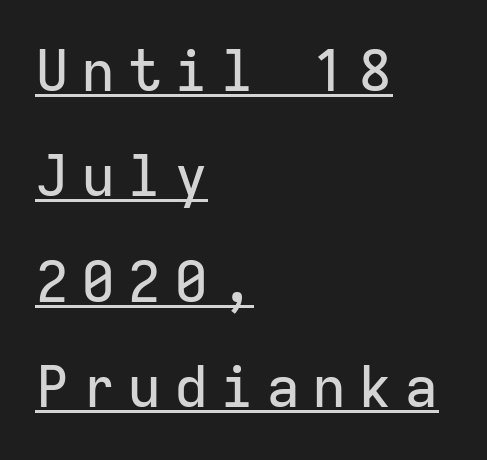
{"serif": "no", "italic": "no", "width": "normal", "stroke_contrast": "low", "x_height": "medium", "monospaced": "yes", "underline": "yes", "align": "left", "line_spacing_ratio": 1.85, "letter_spacing": "wide", "letter_spacing_em": 0.21, "glyph_px": 57}
